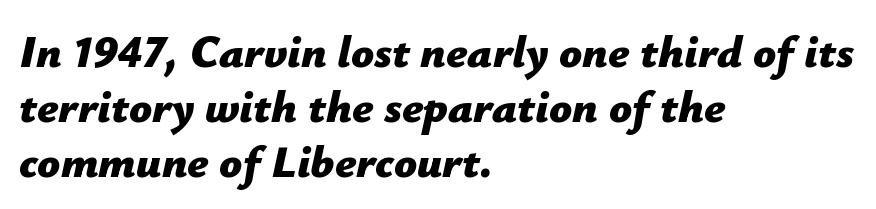
Compared with a centered layout, this one pins lines to the left instead. In terms of weight, the rendering is a true, heavy bold. Here the glyphs are tracked normally, forming tight word shapes. Is the type slanted? Yes — the strokes lean at a clear angle. Honestly, there is no underline to notice here at all. The letters advance in unequal steps, a hallmark of proportional type.
